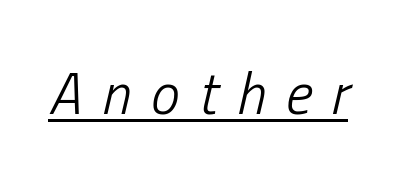
{"italic": "yes", "lean": "right", "slant_degrees": 13, "bold": "no", "weight": "light", "width": "condensed", "stroke_contrast": "low", "x_height": "medium", "monospaced": "no", "underline": "yes", "letter_spacing": "wide", "letter_spacing_em": 0.34, "glyph_px": 58}
